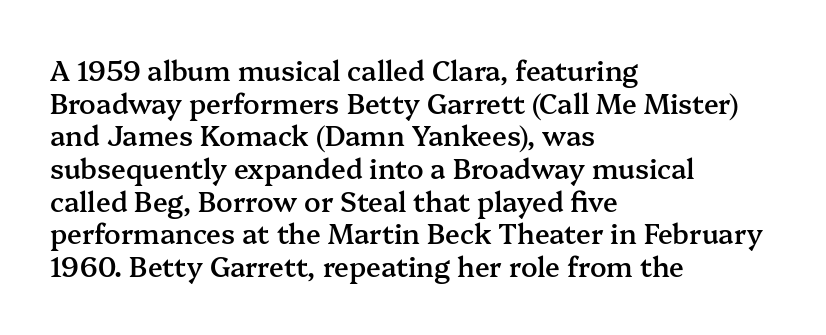
The image shows 27 px text type, upright; set left-aligned, line spacing 1.21x, normal letter spacing, not underlined.
